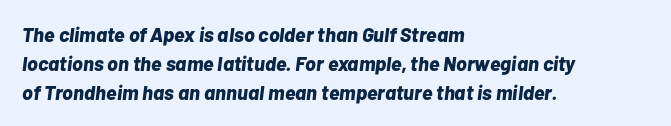
The image shows 20 px bold type, italic (leaning right); set left-aligned, normal line spacing (1.44x), normal letter spacing, not underlined.
